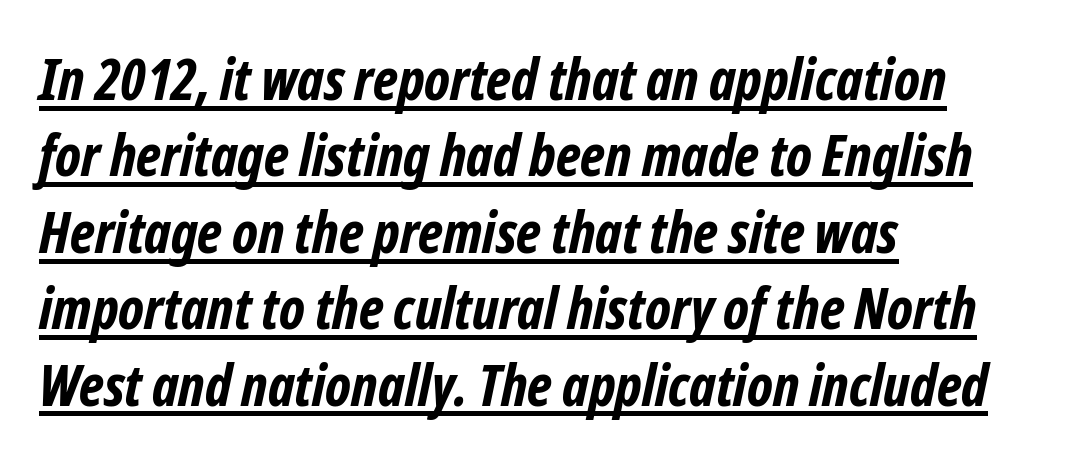
Q: Is the text bold? A: Yes.
Q: Is the typeface a serif or a sans-serif typeface? A: Sans-serif.
Q: Is the text underlined? A: Yes.
Q: How is the paragraph aligned? A: Left-aligned.
Q: Is the spacing between letters normal or unusually wide? A: Normal.
Q: Is the spacing between lines tight, normal or loose? A: Normal.
Q: Width (condensed, normal, or wide)? A: Condensed.
Q: Stroke contrast? A: Low.
Q: x-height? A: Medium.
Q: Monospaced? A: No.
